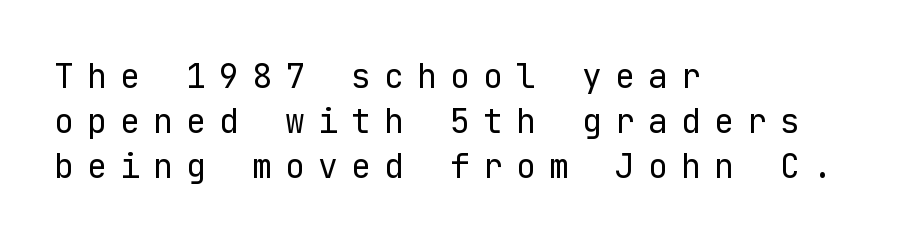
{"serif": "no", "italic": "no", "bold": "no", "weight": "regular", "width": "normal", "stroke_contrast": "low", "x_height": "medium", "underline": "no", "align": "left", "line_spacing": "normal", "line_spacing_ratio": 1.37, "letter_spacing": "wide", "letter_spacing_em": 0.4, "glyph_px": 33}
